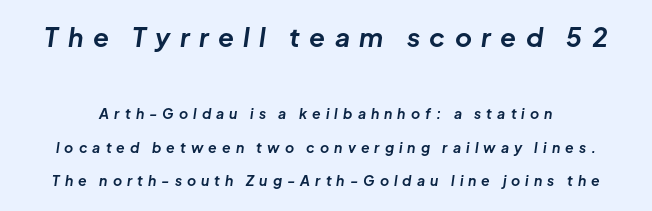
The image shows 26 px bold type, italic (leaning right); set loose line spacing (2.42x), unusually wide letter spacing (+0.36 em), not underlined; the first (top) block is 1.86x larger.
